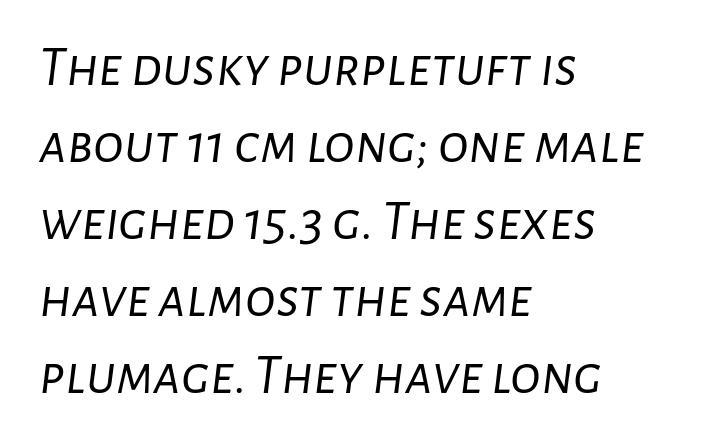
Q: Is the text bold? A: No.
Q: Is the text italic (slanted)? A: Yes, it leans right by about 7 degrees.
Q: Is the text underlined? A: No.
Q: How is the paragraph aligned? A: Left-aligned.
Q: Is the spacing between letters normal or unusually wide? A: Normal.
Q: Is the spacing between lines tight, normal or loose? A: Normal.
Q: Width (condensed, normal, or wide)? A: Normal.
Q: Stroke contrast? A: Low.
Q: x-height? A: Medium.
Q: Monospaced? A: No.
